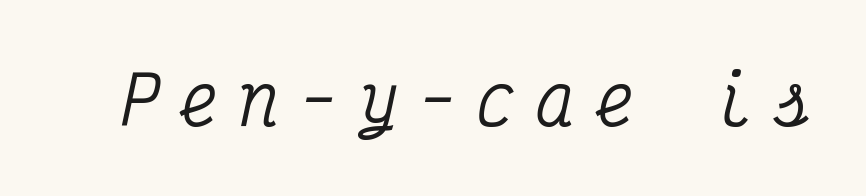
The image shows 66 px condensed serif type, italic (leaning right), monospaced; set unusually wide letter spacing (+0.3 em), not underlined; medium stroke contrast and a medium x-height.
